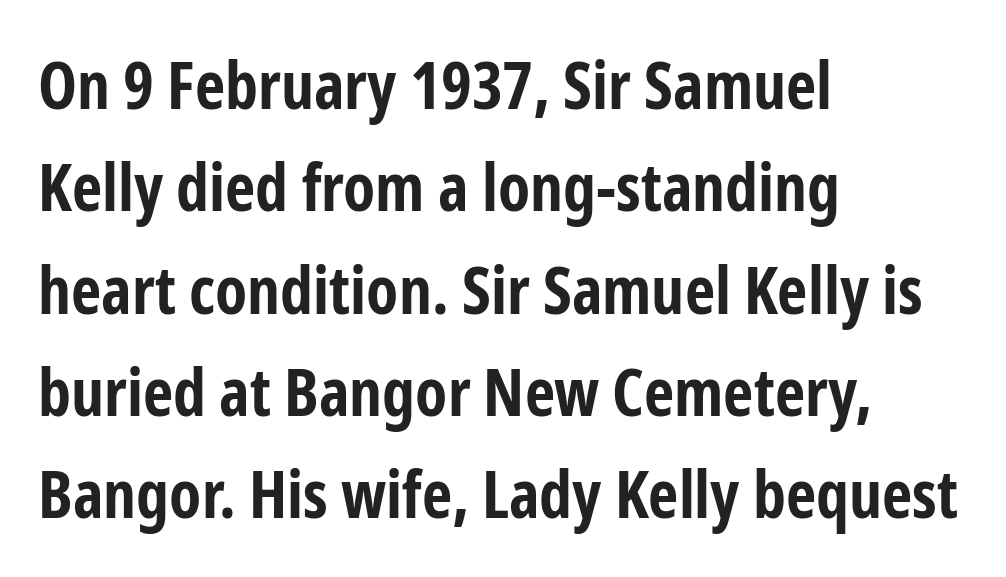
Q: Is the text bold? A: Yes.
Q: Is the text italic (slanted)? A: No, it is upright.
Q: Is the typeface a serif or a sans-serif typeface? A: Sans-serif.
Q: Is the text underlined? A: No.
Q: How is the paragraph aligned? A: Left-aligned.
Q: Is the spacing between letters normal or unusually wide? A: Normal.
Q: Is the spacing between lines tight, normal or loose? A: Normal.
Q: Width (condensed, normal, or wide)? A: Condensed.
Q: Stroke contrast? A: Low.
Q: x-height? A: Medium.
Q: Monospaced? A: No.
